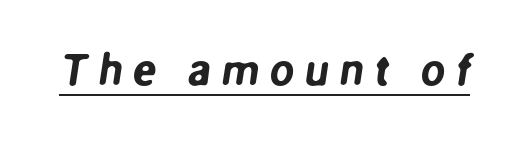
The type is letterspaced generously, with wide tracking. A continuous stroke trails under the words, as in a hyperlink. The letters advance in unequal steps, a hallmark of proportional type. Font category for this specimen: sans-serif.
